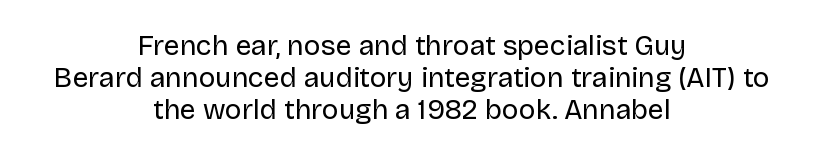
{"serif": "no", "italic": "no", "bold": "no", "weight": "regular", "width": "normal", "stroke_contrast": "low", "x_height": "large", "monospaced": "no", "underline": "no", "align": "center", "line_spacing": "tight", "line_spacing_ratio": 1.15, "letter_spacing": "normal", "letter_spacing_em": 0.0, "glyph_px": 28}
